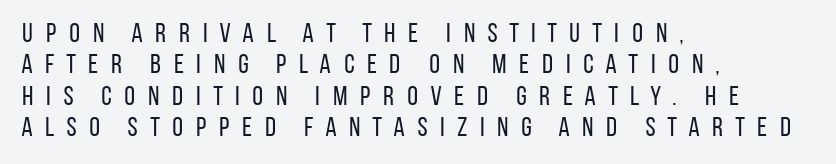
Q: Is the text bold? A: No.
Q: Is the text italic (slanted)? A: No, it is upright.
Q: Is the text underlined? A: No.
Q: How is the paragraph aligned? A: Left-aligned.
Q: Is the spacing between letters normal or unusually wide? A: Unusually wide.
